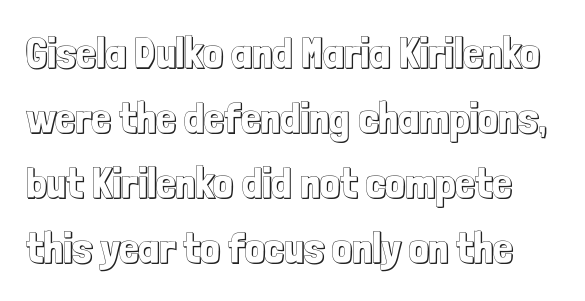
{"italic": "no", "width": "condensed", "x_height": "medium", "monospaced": "no", "underline": "no", "line_spacing": "normal", "line_spacing_ratio": 1.48, "letter_spacing": "normal", "letter_spacing_em": 0.0, "glyph_px": 44}
